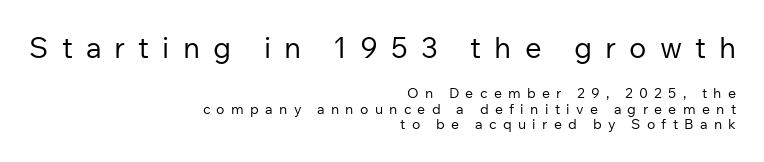
{"serif": "no", "italic": "no", "bold": "no", "weight": "regular", "width": "normal", "stroke_contrast": "low", "x_height": "medium", "monospaced": "no", "underline": "no", "align": "right", "line_spacing": "tight", "line_spacing_ratio": 1.11, "letter_spacing": "wide", "letter_spacing_em": 0.45, "larger_block": "first", "size_ratio": 2.07, "glyph_px": 29}
